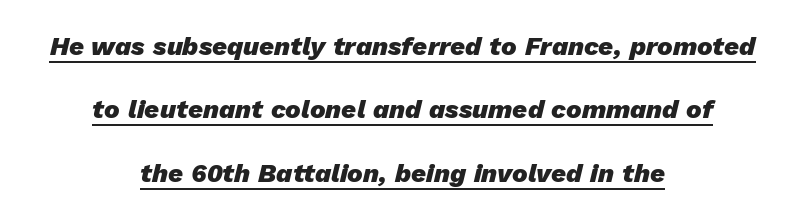
Q: Is the text bold? A: Yes.
Q: Is the text italic (slanted)? A: Yes, it leans right by about 13 degrees.
Q: Is the text underlined? A: Yes.
Q: How is the paragraph aligned? A: Centered.
Q: Is the spacing between letters normal or unusually wide? A: Normal.
Q: Is the spacing between lines tight, normal or loose? A: Loose.
